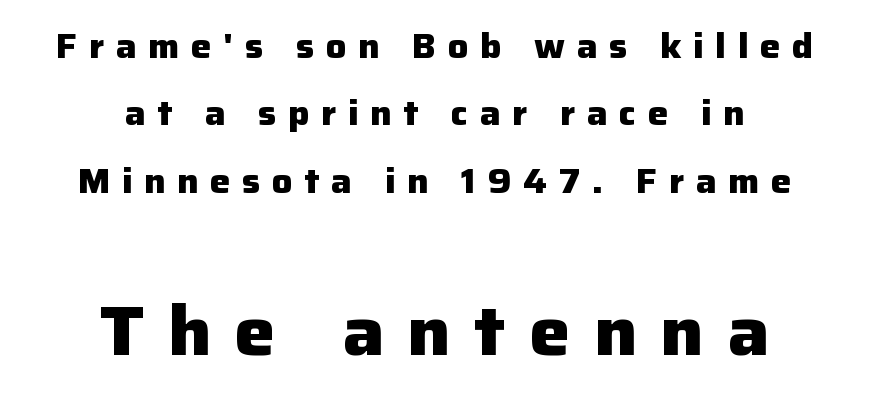
{"serif": "no", "italic": "no", "bold": "yes", "weight": "heavy", "width": "normal", "stroke_contrast": "low", "x_height": "medium", "monospaced": "no", "underline": "no", "align": "center", "line_spacing": "loose", "line_spacing_ratio": 1.98, "letter_spacing": "wide", "letter_spacing_em": 0.34, "larger_block": "second", "size_ratio": 2.03, "glyph_px": 69}
